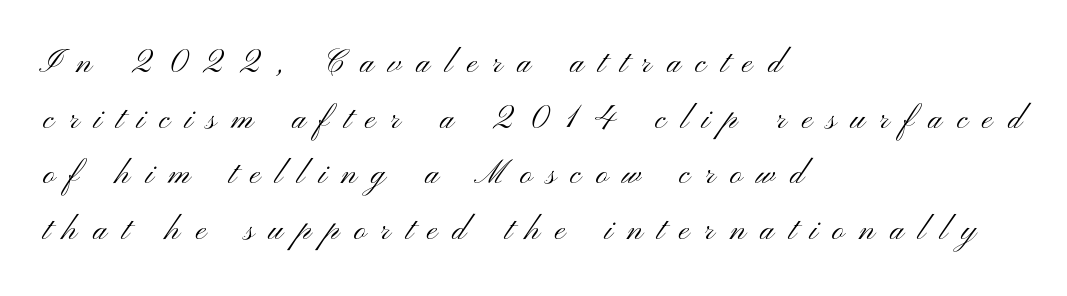
{"serif": "no", "bold": "no", "weight": "light", "width": "wide", "stroke_contrast": "medium", "x_height": "small", "monospaced": "no", "underline": "no", "align": "left", "line_spacing": "normal", "line_spacing_ratio": 1.39, "letter_spacing": "wide", "letter_spacing_em": 0.37, "glyph_px": 40}
